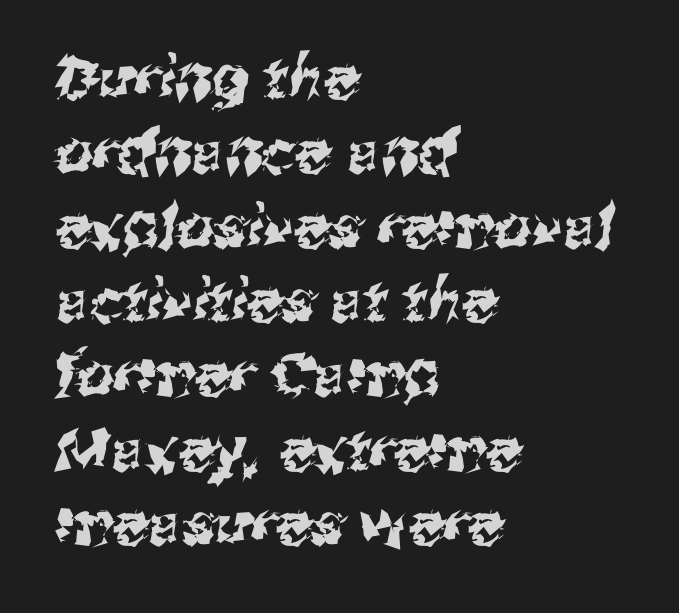
{"serif": "no", "width": "normal", "stroke_contrast": "medium", "x_height": "medium", "monospaced": "no", "underline": "no", "align": "left", "line_spacing": "normal", "line_spacing_ratio": 1.26, "letter_spacing": "normal", "letter_spacing_em": 0.0, "glyph_px": 59}
